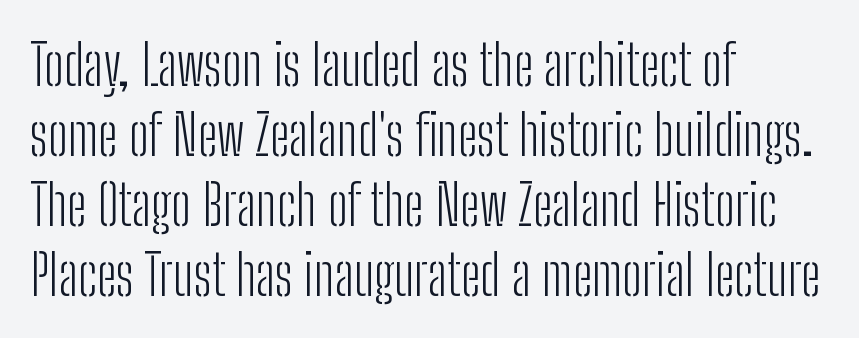
{"serif": "no", "italic": "no", "bold": "no", "weight": "light", "width": "condensed", "stroke_contrast": "low", "x_height": "medium", "monospaced": "no", "underline": "no", "align": "left", "line_spacing": "normal", "line_spacing_ratio": 1.25, "letter_spacing": "normal", "letter_spacing_em": 0.0, "glyph_px": 56}
